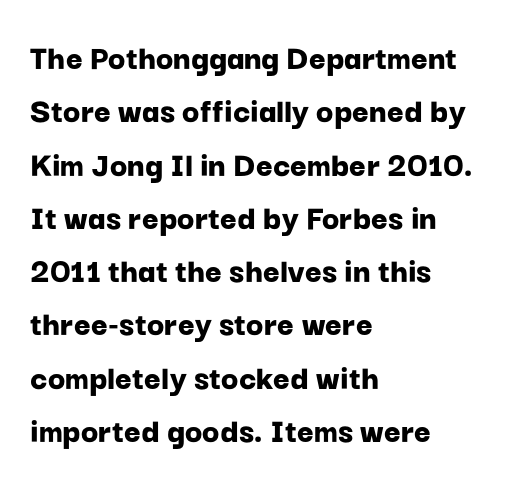
Caption: bold face, heavy strokes. Quick note: not italic, upright. Each letter keeps its own natural width here, so spacing adapts to shape. The zone under the glyphs is completely vacant. Horizontal bands of white between lines are of average thickness. You could call the tracking neutral — neither tight nor loose.
